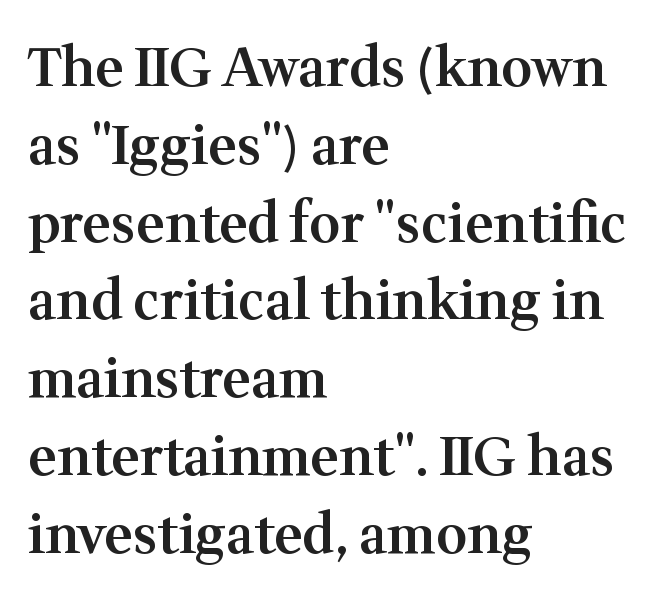
{"serif": "yes", "italic": "no", "bold": "semi", "weight": "semibold", "width": "normal", "stroke_contrast": "medium", "x_height": "medium", "monospaced": "no", "underline": "no", "align": "left", "line_spacing": "normal", "line_spacing_ratio": 1.44, "letter_spacing": "normal", "letter_spacing_em": 0.0, "glyph_px": 54}
